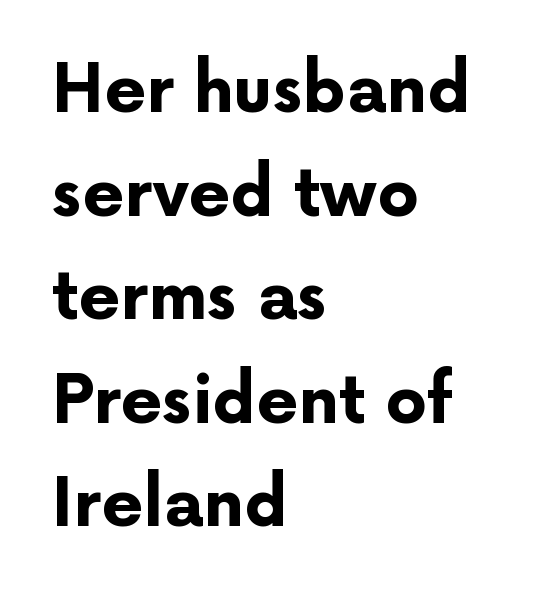
Reading down the block, your eye returns to a fixed left position each line. A full-strength bold gives these letters their thick strokes. Anything drawn beneath the words? Only blank space. Standard letterfit; no display-style spreading of the glyphs. Ordinary non-slanted type is in use. Unlike a traditional serif, this face leaves its strokes unadorned.
